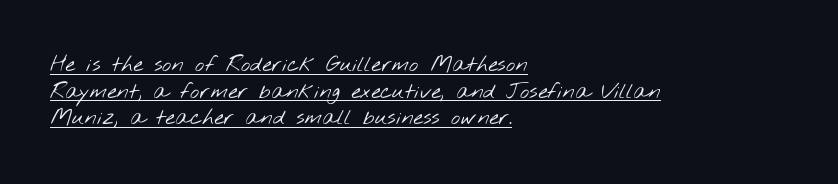
Q: Is the text bold? A: No.
Q: Is the text underlined? A: Yes.
Q: How is the paragraph aligned? A: Left-aligned.
Q: Is the spacing between letters normal or unusually wide? A: Normal.
